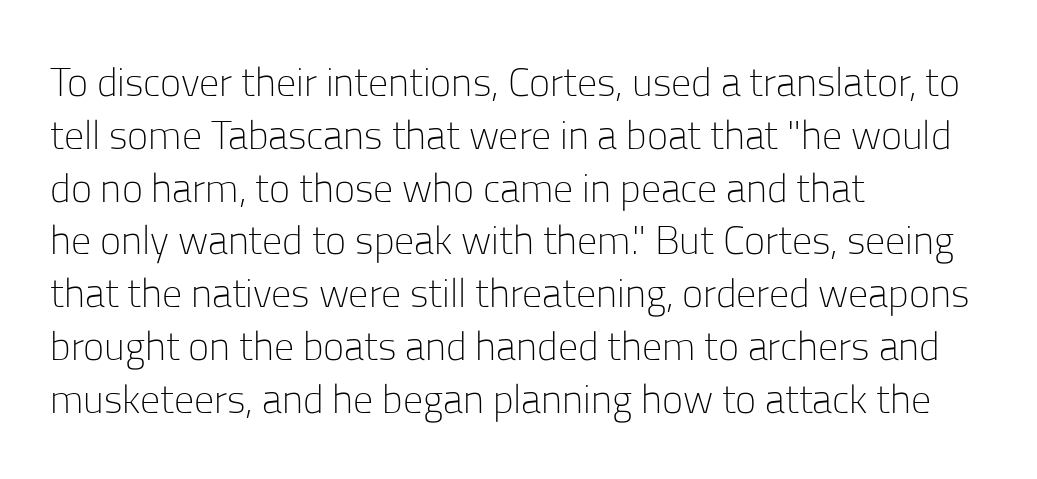
The image shows 40 px light sans-serif type, upright; set left-aligned, normal line spacing (1.32x), normal letter spacing, not underlined; low stroke contrast and a medium x-height.
